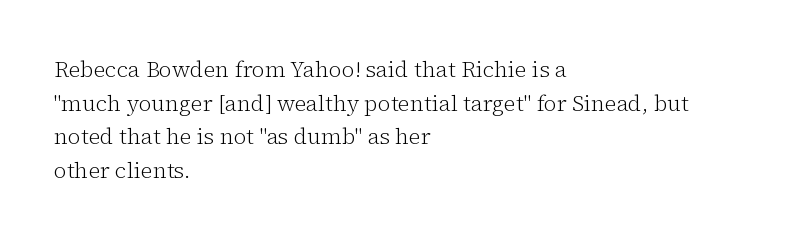
Unbolded letterforms with no extra heft. The letterforms sit shoulder to shoulder at normal distance. Line spacing here is normal. Glance below the letters and you will spot only blank space. Visually the block forms a straight wall on the left and a jagged coastline on the right.
